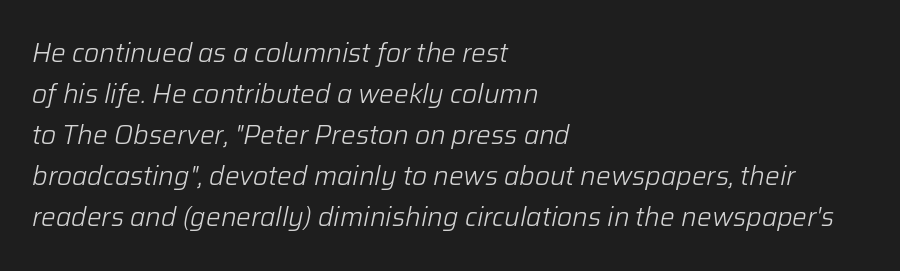
The image shows 26 px text type, italic (leaning right); set left-aligned, normal line spacing (1.58x), normal letter spacing, not underlined.
